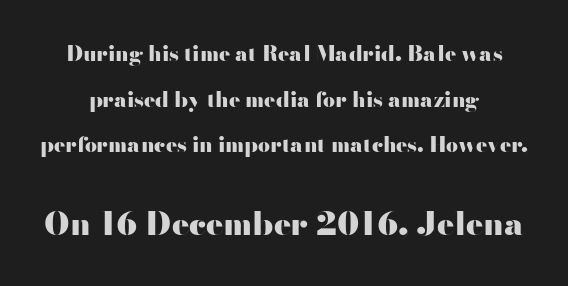
{"serif": "no", "italic": "no", "bold": "yes", "weight": "heavy", "width": "wide", "stroke_contrast": "high", "x_height": "small", "monospaced": "no", "underline": "no", "line_spacing": "loose", "line_spacing_ratio": 2.17, "letter_spacing": "normal", "letter_spacing_em": 0.0, "larger_block": "second", "size_ratio": 1.52, "glyph_px": 32}
